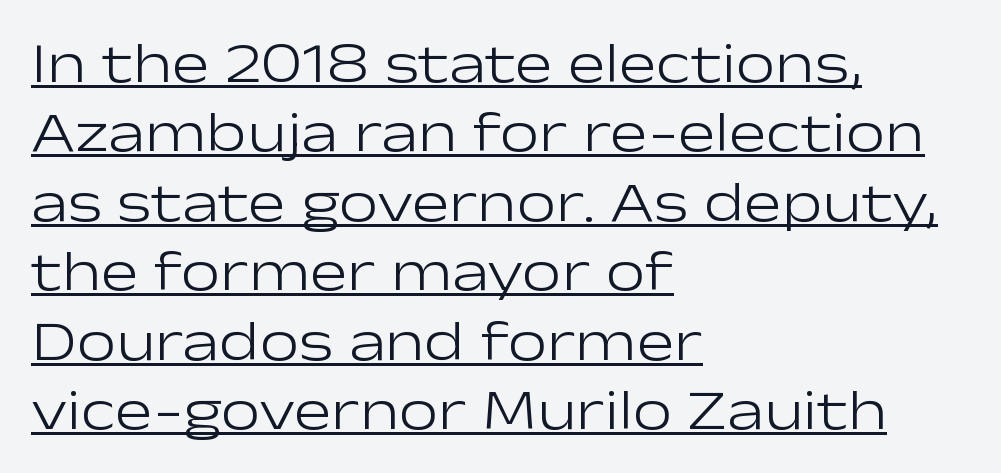
The image shows 56 px light, wide sans-serif type, upright; set left-aligned, line spacing 1.24x, normal letter spacing, underlined; low stroke contrast and a medium x-height.
